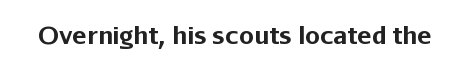
{"italic": "no", "bold": "yes", "underline": "no", "letter_spacing": "normal", "letter_spacing_em": 0.0, "glyph_px": 24}
